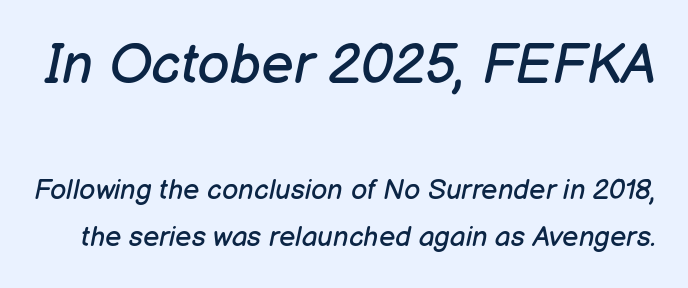
Q: Is the text bold? A: No.
Q: Is the text italic (slanted)? A: Yes, it leans right by about 12 degrees.
Q: Is the text underlined? A: No.
Q: Is the spacing between letters normal or unusually wide? A: Normal.
Q: Which block of text is set in a larger size, the first (top) or the second (bottom)? A: The first (top) one.
Q: Width (condensed, normal, or wide)? A: Normal.
Q: Stroke contrast? A: Low.
Q: x-height? A: Medium.
Q: Monospaced? A: No.
